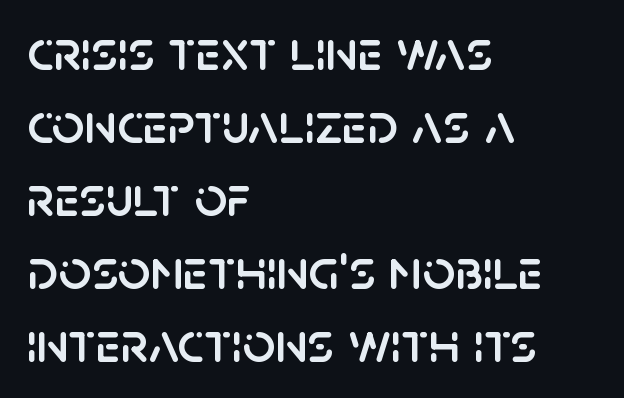
{"serif": "no", "italic": "no", "width": "normal", "stroke_contrast": "low", "x_height": "large", "monospaced": "no", "underline": "no", "align": "left", "line_spacing": "normal", "line_spacing_ratio": 1.28, "letter_spacing": "normal", "letter_spacing_em": 0.0, "glyph_px": 57}
